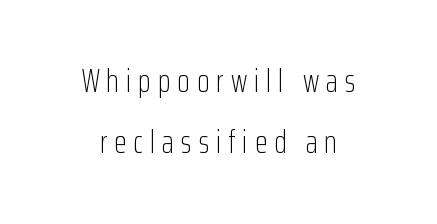
The image shows 32 px light, condensed sans-serif type, upright; set centered, loose line spacing (1.92x), unusually wide letter spacing (+0.22 em), not underlined; low stroke contrast and a medium x-height.
